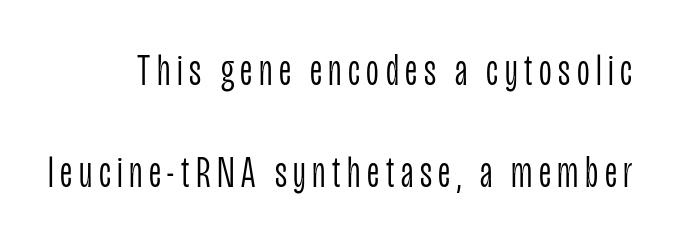
{"serif": "no", "italic": "no", "bold": "no", "weight": "light", "width": "condensed", "stroke_contrast": "low", "x_height": "large", "monospaced": "no", "underline": "no", "line_spacing": "loose", "line_spacing_ratio": 2.32, "glyph_px": 44}
